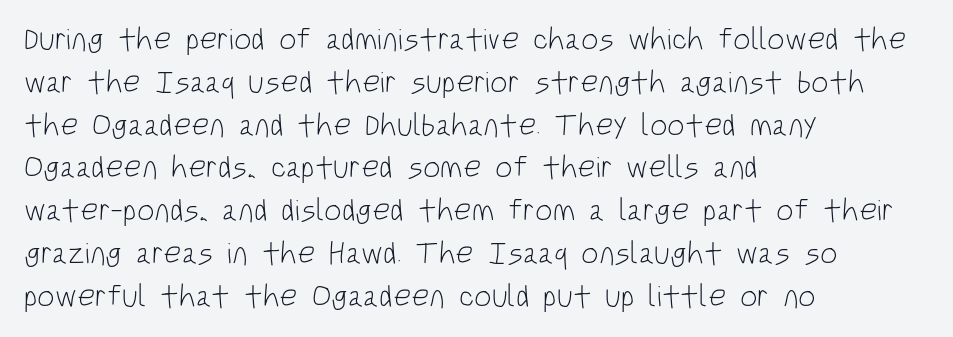
Q: Is the text bold? A: No.
Q: Is the text italic (slanted)? A: No, it is upright.
Q: Is the typeface a serif or a sans-serif typeface? A: Sans-serif.
Q: Is the text underlined? A: No.
Q: How is the paragraph aligned? A: Left-aligned.
Q: Is the spacing between letters normal or unusually wide? A: Normal.
Q: Is the spacing between lines tight, normal or loose? A: Normal.
Q: Width (condensed, normal, or wide)? A: Condensed.
Q: Stroke contrast? A: Low.
Q: x-height? A: Large.
Q: Monospaced? A: No.
